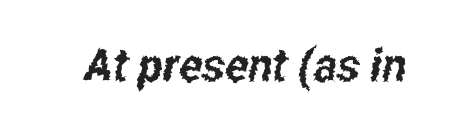
The image shows 46 px condensed sans-serif type; set normal letter spacing, not underlined; low stroke contrast and a medium x-height.
